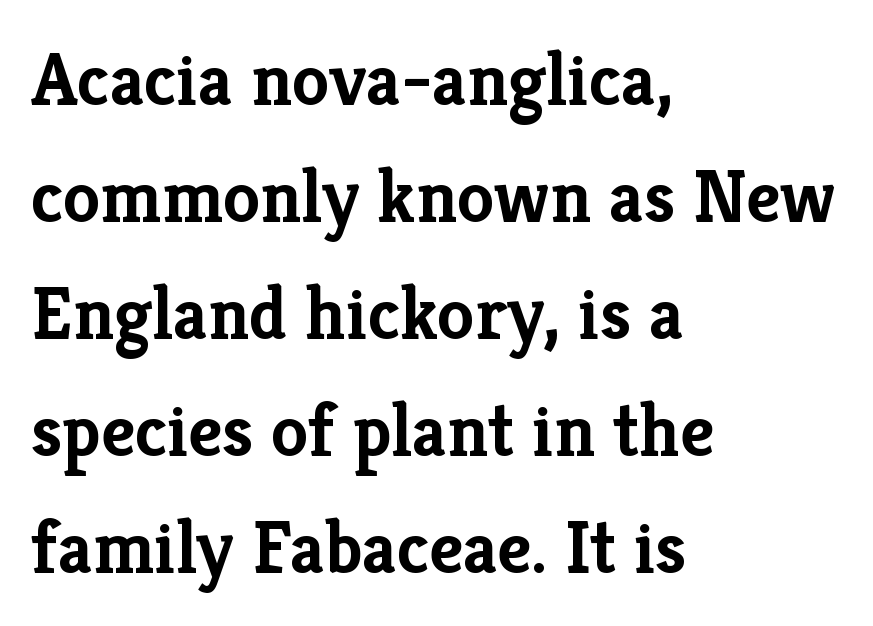
Note the varied advance widths — an 'i' is clearly narrower than an 'm'. Beneath every word, the page is bare. Notice how the stems are strictly vertical — no italics here. I'd describe the lettering as bold — thick and assertive. The designer left line spacing at the default. You could call the tracking neutral — neither tight nor loose.
